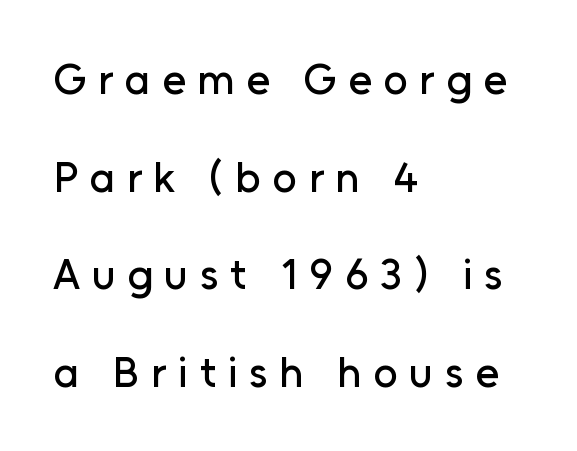
Anything drawn beneath the words? Only blank space. A typesetter would call this proportional, since set widths differ per character. Someone cranked the tracking dial way up on this one. Notice how the passage keeps a crisp vertical edge on the left only. Baseline-to-baseline distance is far greater than the letter height.
